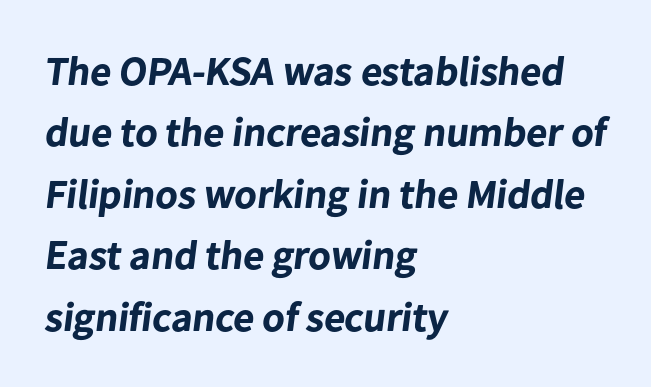
Q: Is the text bold? A: Yes.
Q: Is the typeface a serif or a sans-serif typeface? A: Sans-serif.
Q: Is the text underlined? A: No.
Q: How is the paragraph aligned? A: Left-aligned.
Q: Is the spacing between letters normal or unusually wide? A: Normal.
Q: Is the spacing between lines tight, normal or loose? A: Normal.
Q: Width (condensed, normal, or wide)? A: Normal.
Q: Stroke contrast? A: Low.
Q: x-height? A: Medium.
Q: Monospaced? A: No.
